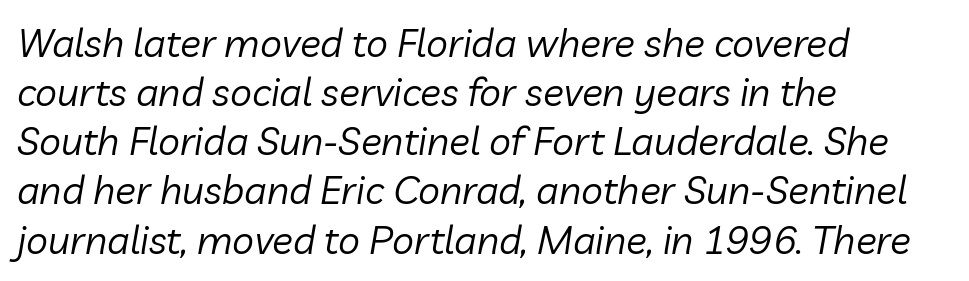
Q: Is the text bold? A: No.
Q: Is the text italic (slanted)? A: Yes, it leans right by about 10 degrees.
Q: Is the text underlined? A: No.
Q: How is the paragraph aligned? A: Left-aligned.
Q: Is the spacing between letters normal or unusually wide? A: Normal.
Q: Is the spacing between lines tight, normal or loose? A: Normal.
Q: Width (condensed, normal, or wide)? A: Normal.
Q: Stroke contrast? A: Low.
Q: x-height? A: Medium.
Q: Monospaced? A: No.
